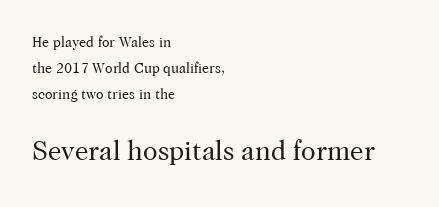
{"italic": "no", "bold": "no", "underline": "no", "align": "left", "line_spacing_ratio": 1.87, "letter_spacing": "normal", "letter_spacing_em": 0.0, "larger_block": "second", "size_ratio": 1.93, "glyph_px": 27}
